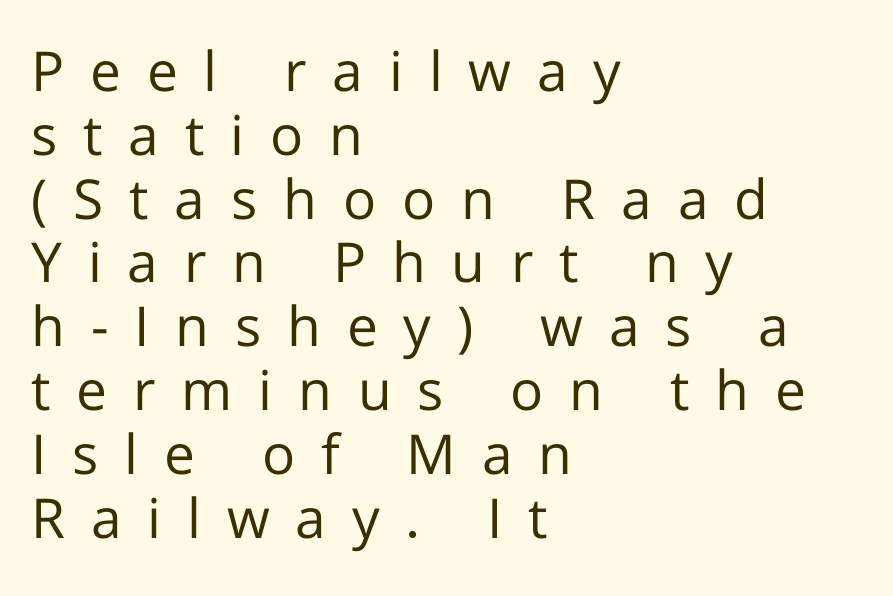
Proportional: the letters do not fall into vertical columns. The letterforms sit at book weight or below. The glyphs are unaccompanied by any horizontal stroke below them. The lettering stays uniformly vertical, giving the passage a roman look. The passage is arranged the way most books set body copy — flush left.
